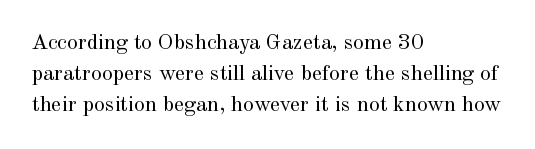
Q: Is the text bold? A: No.
Q: Is the text italic (slanted)? A: No, it is upright.
Q: Is the text underlined? A: No.
Q: How is the paragraph aligned? A: Left-aligned.
Q: Is the spacing between letters normal or unusually wide? A: Normal.
Q: Is the spacing between lines tight, normal or loose? A: Normal.
